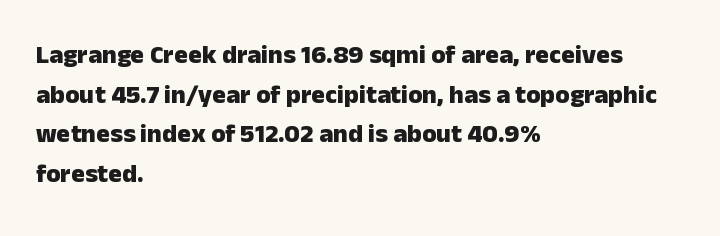
Line spacing here is normal. Words float on clear page, feet unadorned. Each glyph is drawn with heavy, bold strokes. There is no visible air inserted between adjacent glyphs. These lines are set flush left with a ragged right edge. This is roman type, the default non-slanted kind.
